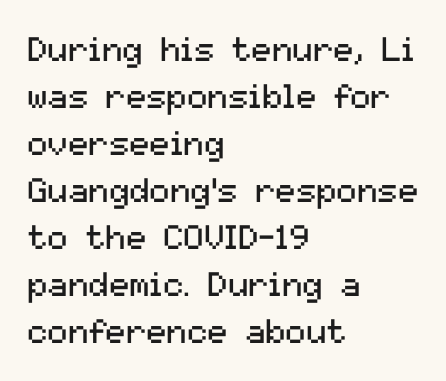
The image shows 34 px regular-weight sans-serif type, upright; set left-aligned, normal line spacing (1.38x), normal letter spacing, not underlined; medium stroke contrast and a medium x-height.
